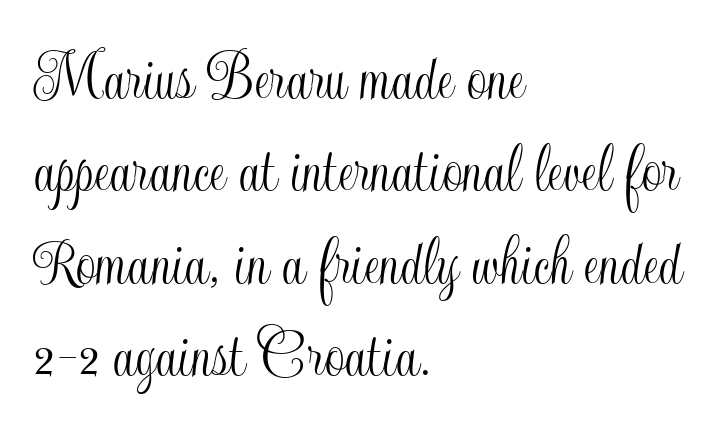
{"width": "condensed", "x_height": "small", "monospaced": "no", "underline": "no", "align": "left", "line_spacing": "normal", "line_spacing_ratio": 1.3, "letter_spacing": "normal", "letter_spacing_em": 0.0, "glyph_px": 71}
